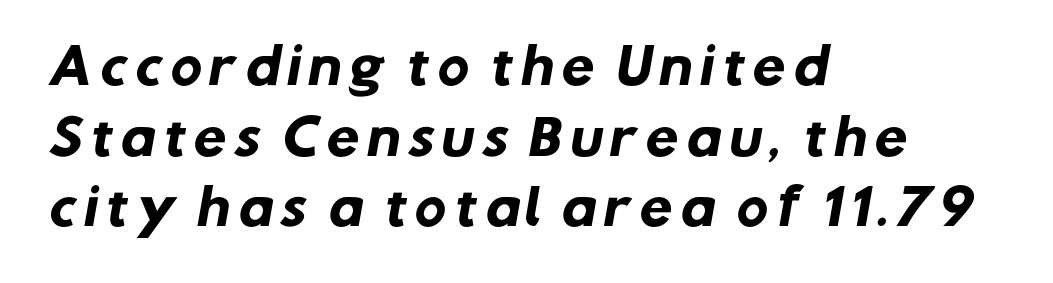
To sum up the face: it is a sans, with no serifs. Typesetter's note: full bold, strokes at maximum text heaviness. Each new line begins a customary step beneath the previous one. Typeset ragged right — the left edge is the straight one. Only glyphs here, with clear space below each row.
